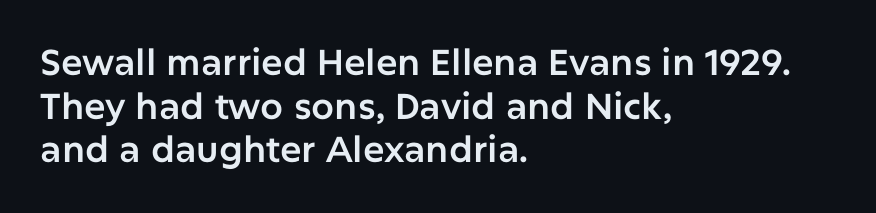
The image shows 36 px sans-serif type, upright; set left-aligned, line spacing 1.21x, normal letter spacing, not underlined; low stroke contrast and a medium x-height.
